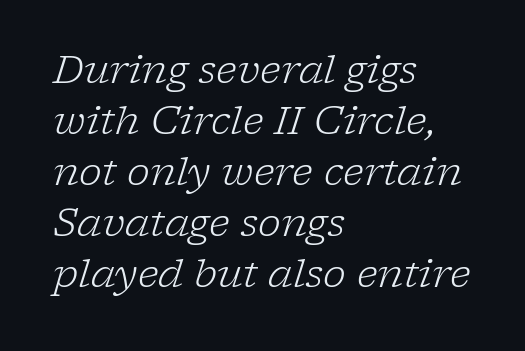
Think of a printed novel: that variable character pitch is what you see here. If you drew a line through each stem, it would be angled. Examine the stroke ends and you'll spot serifs. The strip under each line holds only bare page. Reading down the column, the eye jumps a familiar distance to each next line.
